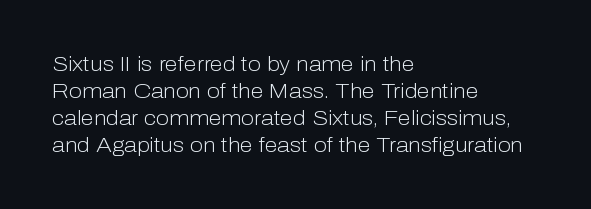
These lines keep a tight, regular rhythm from letter to letter. The rows are spaced the way most documents space them. Nothing heavy about these letters — not bold at all. A roman cut, with each character standing at attention. Check under the words: just untouched page. All the whitespace from short lines collects on the right.
